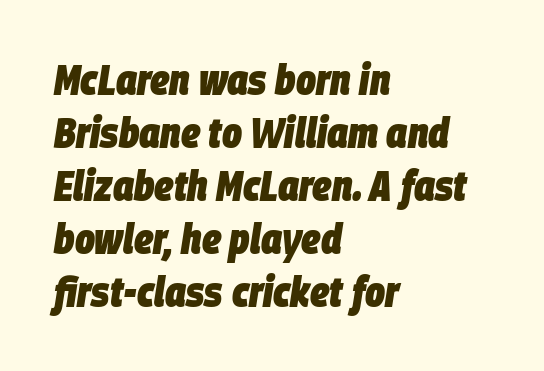
You could call the tracking neutral — neither tight nor loose. Is this a fixed-width face? No — the glyphs have proportional, varying widths. This sample is left-justified, so line endings fall wherever the words run out. Descenders are the only things crossing below the line. Students, this is bold: see how much ink each stroke carries. The glyphs look as if they've been sheared to an angle.
